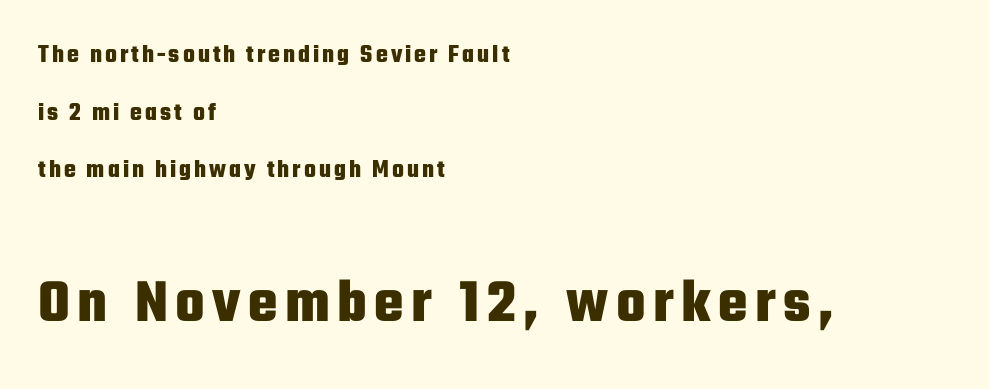
{"serif": "no", "italic": "no", "bold": "yes", "weight": "heavy", "width": "condensed", "stroke_contrast": "low", "x_height": "medium", "monospaced": "no", "underline": "no", "align": "left", "line_spacing": "loose", "line_spacing_ratio": 2.31, "larger_block": "second", "size_ratio": 2.48, "glyph_px": 62}
